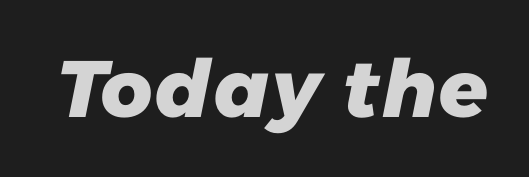
Do the characters align in a grid? No, the font is proportional. The characters display no serif detailing; their extremities are plain. Bold? Absolutely — the strokes are thick and heavy. This rendering features lettering with no underline.
